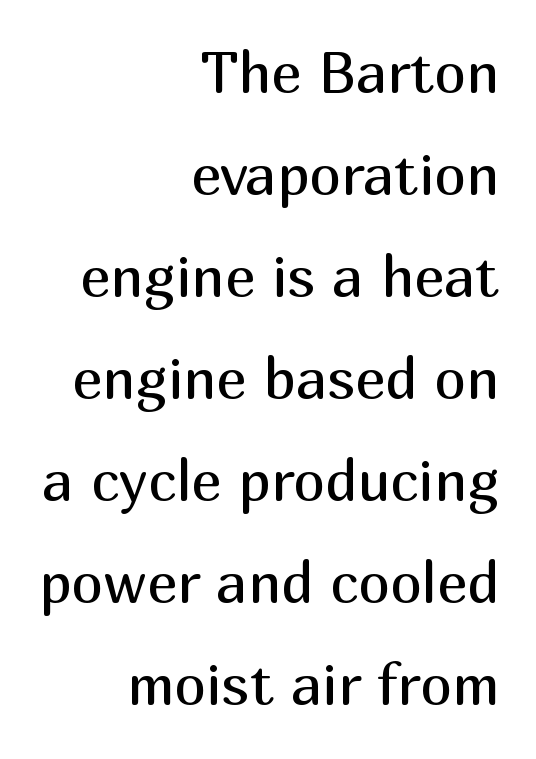
The image shows 57 px regular-weight sans-serif type, upright; set right-aligned, line spacing 1.79x, normal letter spacing, not underlined; medium stroke contrast and a medium x-height.
